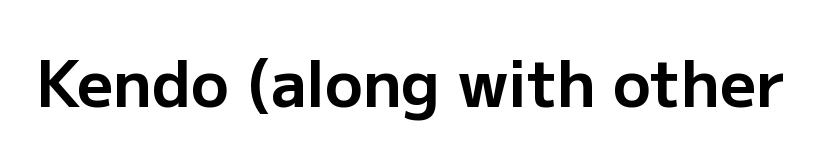
Quick note: not italic, upright. The letters are bold, with thick, heavy strokes. Any mark beneath the type? The region is blank. Here the designer chose a conventional face with non-uniform glyph widths.
